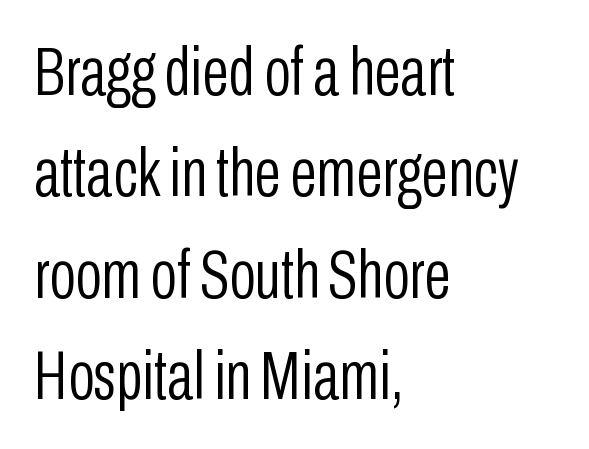
Q: Is the text bold? A: No.
Q: Is the text italic (slanted)? A: No, it is upright.
Q: Is the typeface a serif or a sans-serif typeface? A: Sans-serif.
Q: Is the text underlined? A: No.
Q: How is the paragraph aligned? A: Left-aligned.
Q: Is the spacing between letters normal or unusually wide? A: Normal.
Q: Is the spacing between lines tight, normal or loose? A: Normal.
Q: Width (condensed, normal, or wide)? A: Condensed.
Q: Stroke contrast? A: Low.
Q: x-height? A: Medium.
Q: Monospaced? A: No.
